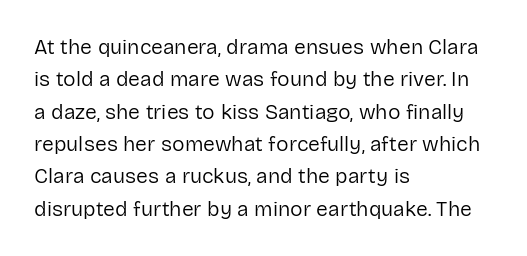
Words float on clear page, feet unadorned. Letters have the restrained weight of plain body copy at most. Horizontal alignment here is leftward, the default for most running prose. Whoever set this chose a conventional vertical rhythm. This sample uses an upright cut, with every glyph sitting square on the baseline.
